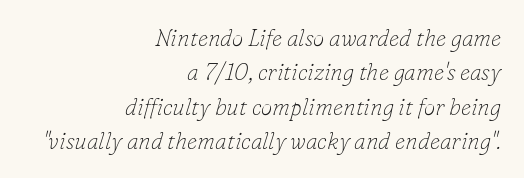
Weight: regular or lighter. No extra tracking has been applied to these lines. Regular leading. The specimen reads as italic at a glance. Unmarked baselines from the first word to the last.
